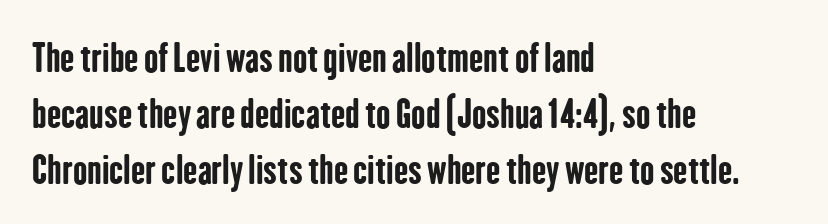
The image shows 38 px bold, condensed sans-serif type, upright; set left-aligned, normal line spacing (1.47x), normal letter spacing, not underlined; low stroke contrast and a medium x-height.
